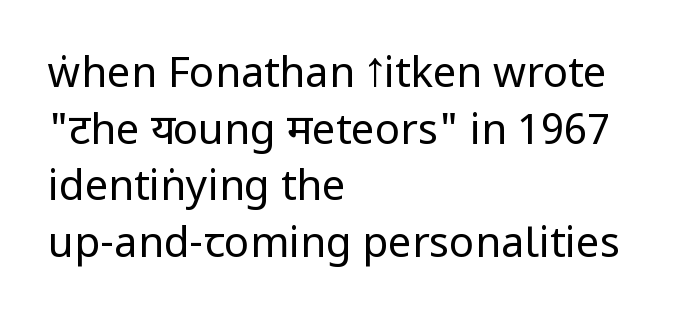
Casual observation: everything's shoved over to the left. A typesetter would label this face a sans. The passage shown is typed in a proportional face where columns would drift. Clear beneath every line of the passage. The letters sit at their default tracking, neither squeezed nor spread. The line-height multiplier appears to be the usual default.
